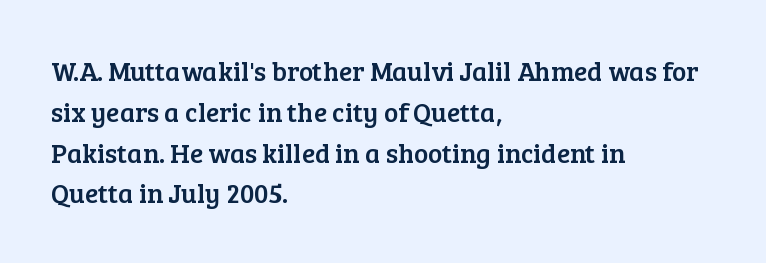
The image shows 27 px text type, upright; set left-aligned, normal line spacing (1.51x), normal letter spacing, not underlined.
